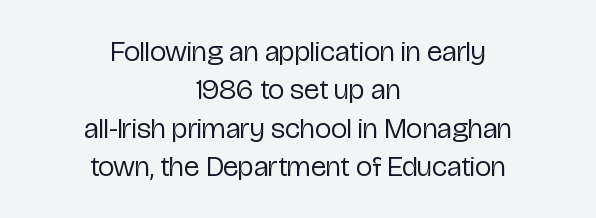
The image shows 29 px regular-weight, condensed sans-serif type, upright; set centered, normal line spacing (1.32x), normal letter spacing, not underlined; low stroke contrast and a medium x-height.
